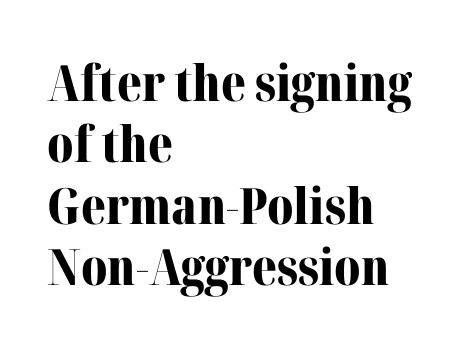
{"serif": "yes", "italic": "no", "bold": "yes", "weight": "bold", "width": "normal", "stroke_contrast": "medium", "x_height": "medium", "monospaced": "no", "underline": "no", "align": "left", "line_spacing_ratio": 1.23, "letter_spacing": "normal", "letter_spacing_em": 0.0, "glyph_px": 50}
